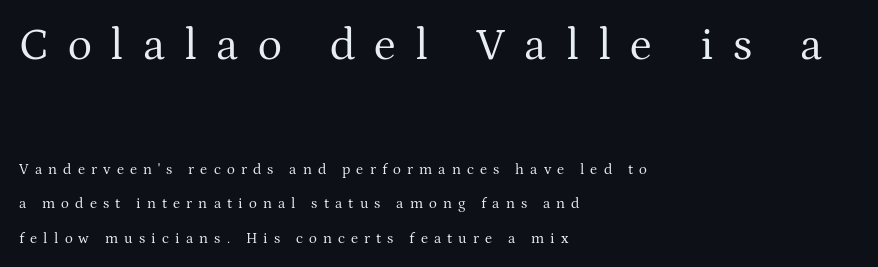
The image shows 46 px regular-weight serif type, upright; set left-aligned, loose line spacing (2.29x), unusually wide letter spacing (+0.41 em), not underlined; the first (top) block is 3.07x larger; medium stroke contrast and a medium x-height.
